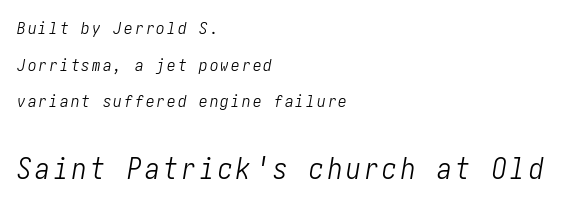
{"italic": "yes", "lean": "right", "slant_degrees": 10, "bold": "no", "weight": "light", "width": "condensed", "stroke_contrast": "low", "x_height": "medium", "underline": "no", "align": "left", "line_spacing": "loose", "line_spacing_ratio": 2.16, "larger_block": "second", "size_ratio": 1.71, "glyph_px": 29}
